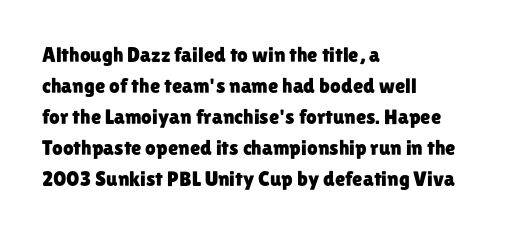
The image shows 21 px text type, upright; set left-aligned, normal line spacing (1.48x), normal letter spacing, not underlined.
